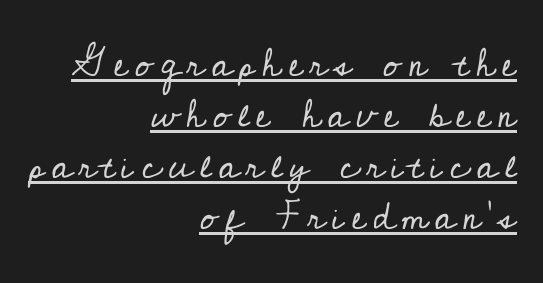
{"serif": "yes", "bold": "no", "weight": "regular", "width": "normal", "stroke_contrast": "low", "x_height": "small", "monospaced": "no", "underline": "yes", "align": "right", "line_spacing": "normal", "line_spacing_ratio": 1.31, "glyph_px": 39}
